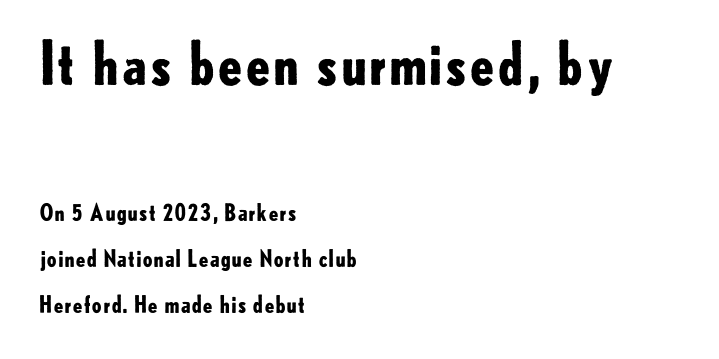
{"serif": "no", "italic": "no", "bold": "yes", "weight": "bold", "width": "normal", "stroke_contrast": "low", "x_height": "small", "monospaced": "no", "underline": "no", "align": "left", "line_spacing": "loose", "line_spacing_ratio": 2.02, "letter_spacing": "normal", "letter_spacing_em": 0.0, "larger_block": "first", "size_ratio": 2.52, "glyph_px": 58}
